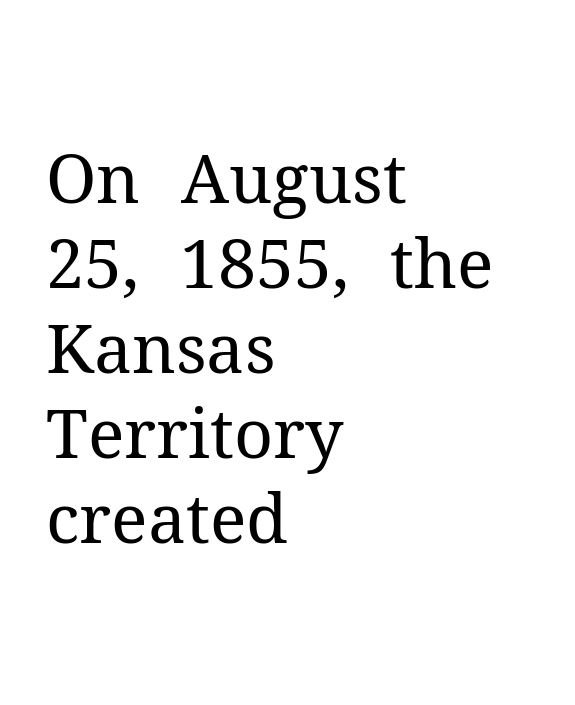
Q: Is the text bold? A: No.
Q: Is the text italic (slanted)? A: No, it is upright.
Q: Is the typeface a serif or a sans-serif typeface? A: Serif.
Q: Is the text underlined? A: No.
Q: How is the paragraph aligned? A: Left-aligned.
Q: Is the spacing between letters normal or unusually wide? A: Normal.
Q: Is the spacing between lines tight, normal or loose? A: Normal.
Q: Width (condensed, normal, or wide)? A: Normal.
Q: Stroke contrast? A: Medium.
Q: x-height? A: Medium.
Q: Monospaced? A: No.
